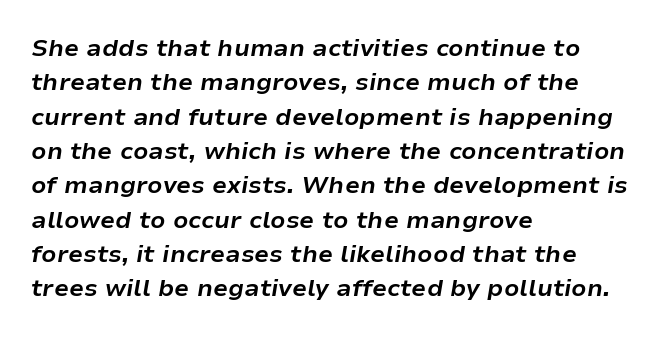
Left-aligned paragraph, ragged on the right. Tracking value appears to be zero — textbook default spacing. The space between consecutive lines is moderate. The area under the type is left untouched. Rendered with sloped, italic letterforms.
